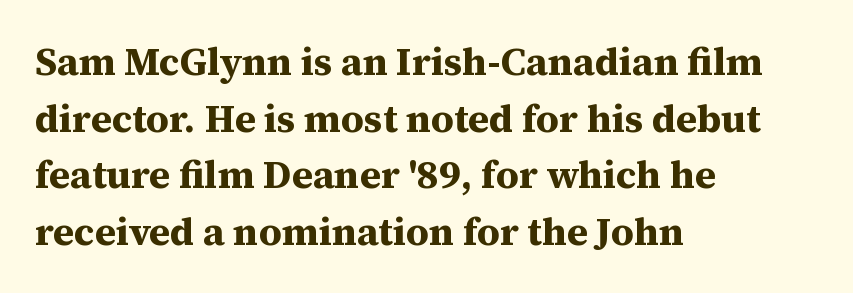
Spacing between characters is what you'd get straight out of the box. Is this a fixed-width face? No — the glyphs have proportional, varying widths. Is there any slant? The stems are plumb. Is this a sans? No — the strokes have serifs.
